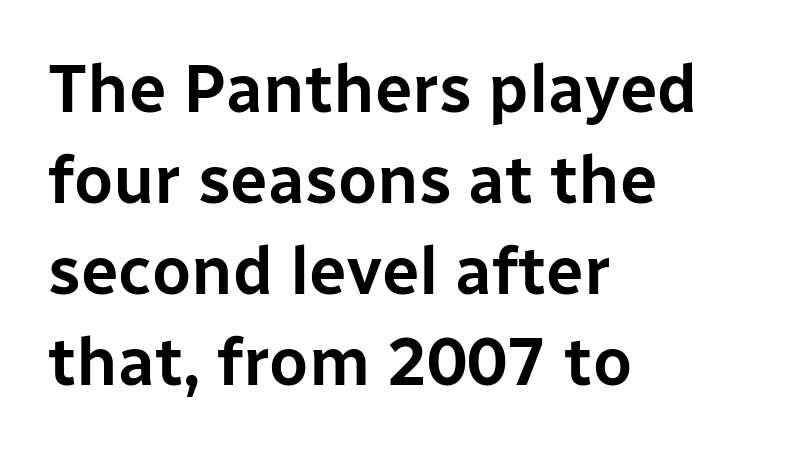
Q: Is the text italic (slanted)? A: No, it is upright.
Q: Is the typeface a serif or a sans-serif typeface? A: Sans-serif.
Q: Is the text underlined? A: No.
Q: How is the paragraph aligned? A: Left-aligned.
Q: Is the spacing between letters normal or unusually wide? A: Normal.
Q: Is the spacing between lines tight, normal or loose? A: Normal.
Q: Width (condensed, normal, or wide)? A: Normal.
Q: Stroke contrast? A: Low.
Q: x-height? A: Medium.
Q: Monospaced? A: No.
